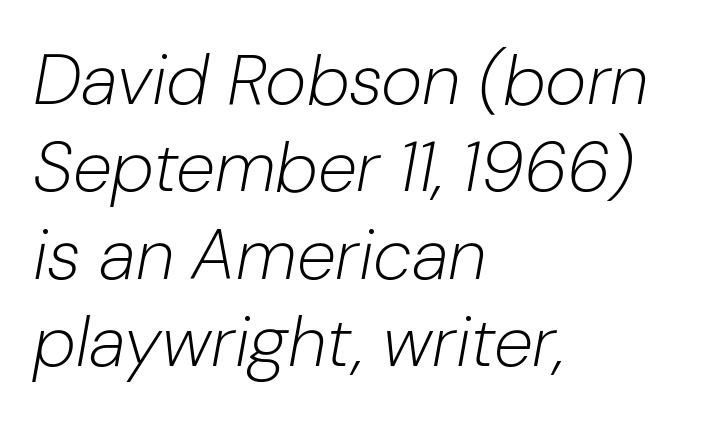
The image shows 71 px light type, italic (leaning right); set left-aligned, line spacing 1.23x, normal letter spacing, not underlined; low stroke contrast and a medium x-height.
